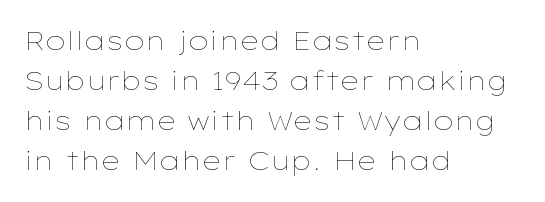
{"italic": "no", "bold": "no", "underline": "no", "align": "left", "line_spacing": "normal", "line_spacing_ratio": 1.54, "letter_spacing": "normal", "letter_spacing_em": 0.0, "glyph_px": 26}
